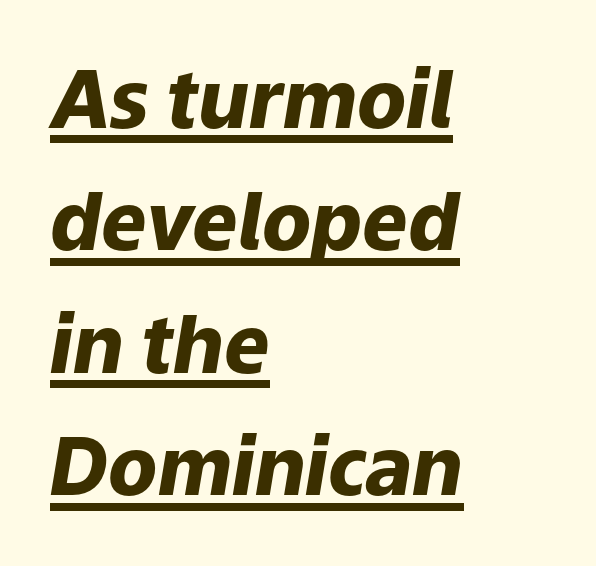
Q: Is the text bold? A: Yes.
Q: Is the text italic (slanted)? A: Yes, it leans right by about 9 degrees.
Q: Is the text underlined? A: Yes.
Q: How is the paragraph aligned? A: Left-aligned.
Q: Is the spacing between letters normal or unusually wide? A: Normal.
Q: Is the spacing between lines tight, normal or loose? A: Normal.
Q: Width (condensed, normal, or wide)? A: Normal.
Q: Stroke contrast? A: Low.
Q: x-height? A: Medium.
Q: Monospaced? A: No.
